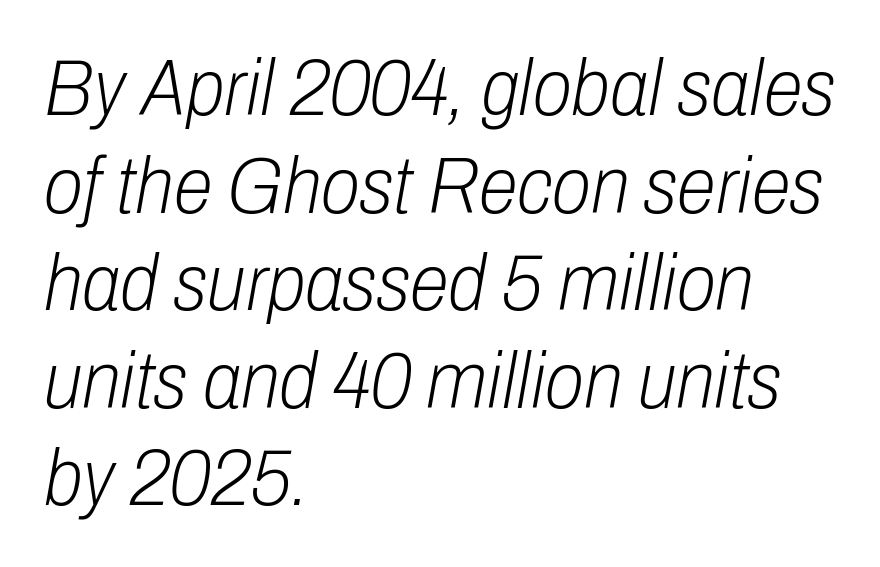
{"italic": "yes", "lean": "right", "slant_degrees": 10, "bold": "no", "weight": "light", "width": "condensed", "stroke_contrast": "low", "x_height": "medium", "monospaced": "no", "underline": "no", "align": "left", "line_spacing_ratio": 1.22, "letter_spacing": "normal", "letter_spacing_em": 0.0, "glyph_px": 80}
